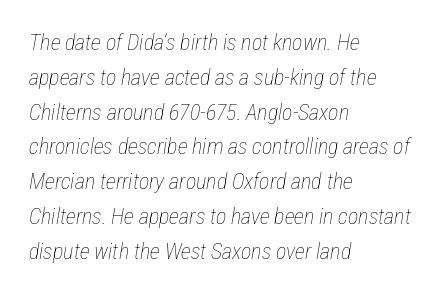
Italic? Definitely — the glyphs are oblique. Summary of weight: not heavy and not bold. Any mark beneath the type? The region is blank. Short and long lines alike share a common starting point at left.
